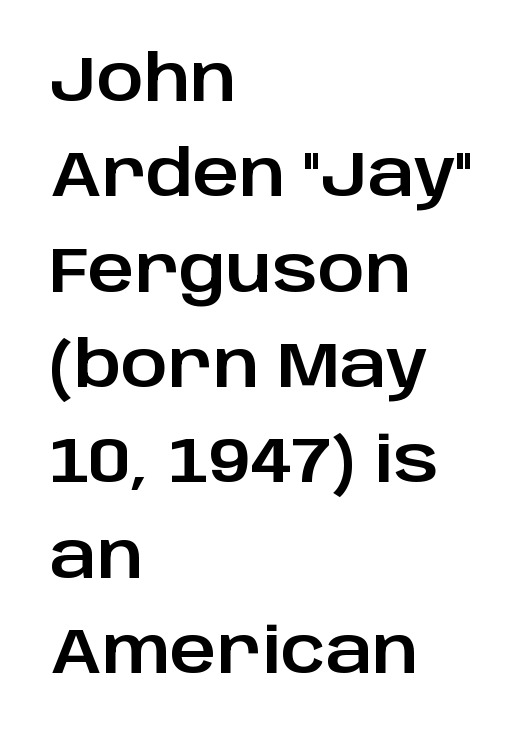
{"serif": "no", "italic": "no", "width": "normal", "stroke_contrast": "low", "x_height": "large", "monospaced": "no", "underline": "no", "align": "left", "line_spacing": "normal", "line_spacing_ratio": 1.49, "letter_spacing": "normal", "letter_spacing_em": 0.0, "glyph_px": 64}
